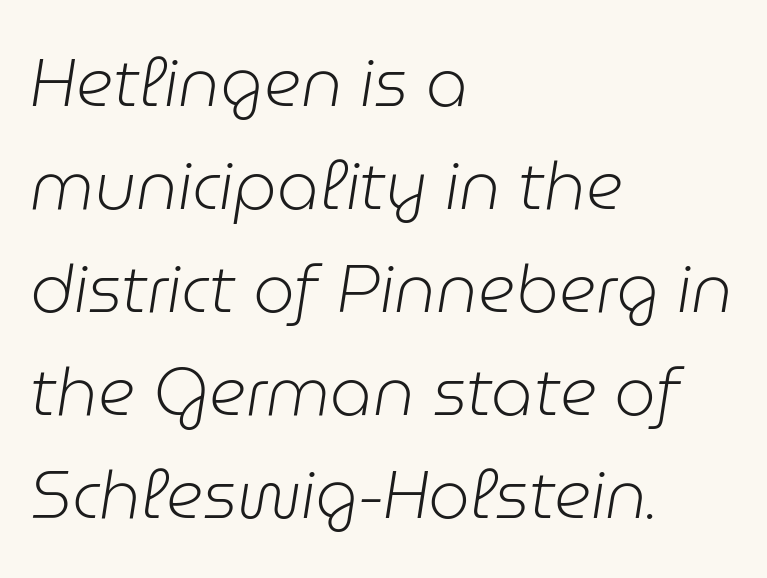
In CSS terms this would be text-align: left. The letters look calm and open, with moderate or lighter stems. The whole block is typeset with a tilt. Normally led — the rows are evenly, conventionally spaced. Looks like regular typesetting: each glyph gets only the width it needs.
